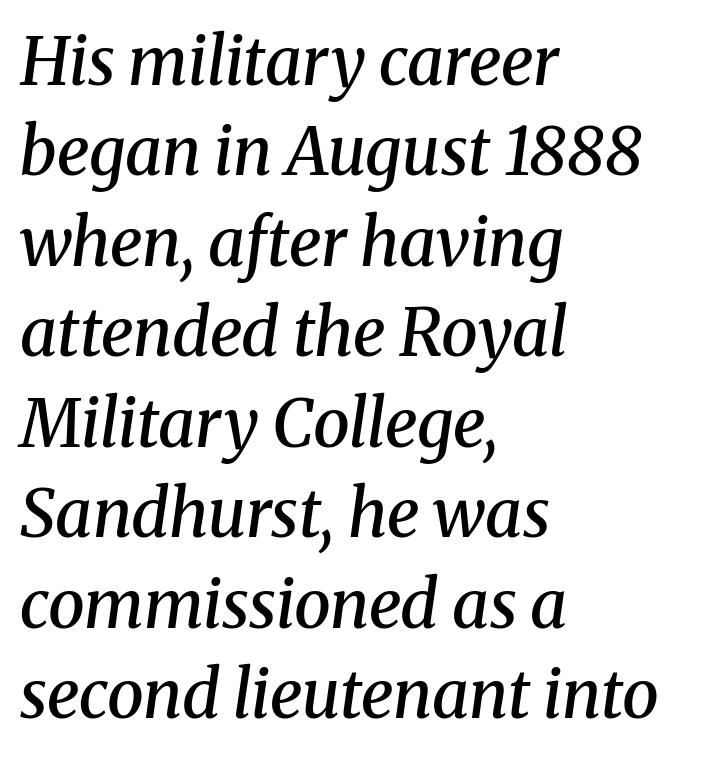
The image shows 66 px semibold serif type, italic (leaning right); set left-aligned, normal line spacing (1.37x), normal letter spacing, not underlined; medium stroke contrast and a medium x-height.
